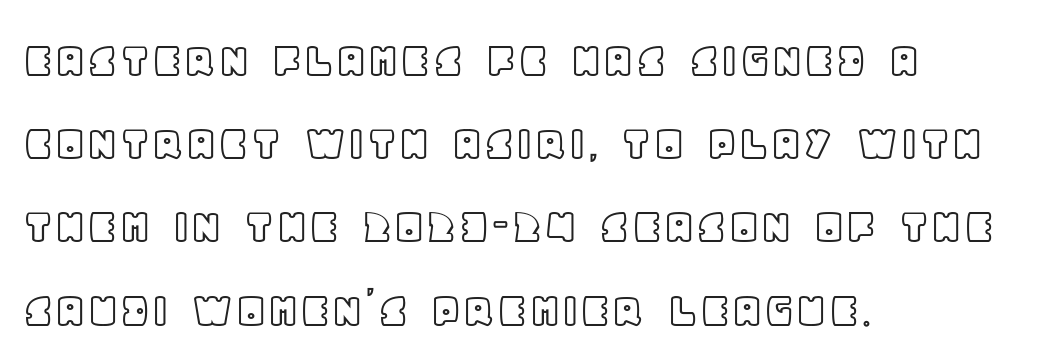
The image shows 52 px text type, upright; set left-aligned, normal line spacing (1.6x), normal letter spacing, not underlined; a large x-height.
